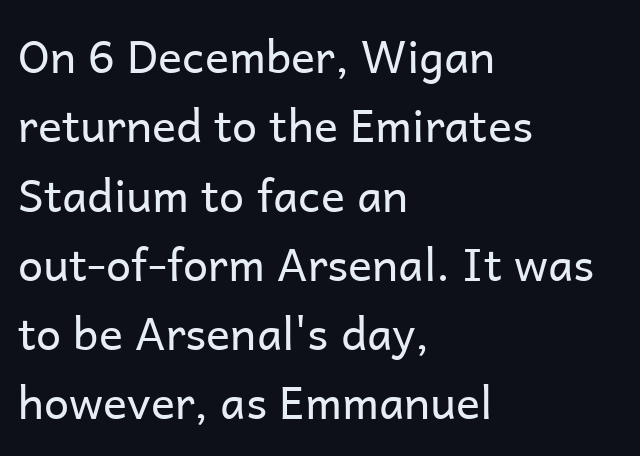
The image shows 45 px regular-weight sans-serif type, upright; set left-aligned, normal line spacing (1.54x), normal letter spacing, not underlined; low stroke contrast and a medium x-height.
